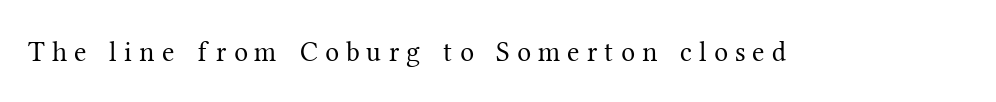
The image shows 28 px regular-weight serif type, upright; set unusually wide letter spacing (+0.26 em), not underlined; medium stroke contrast and a medium x-height.
